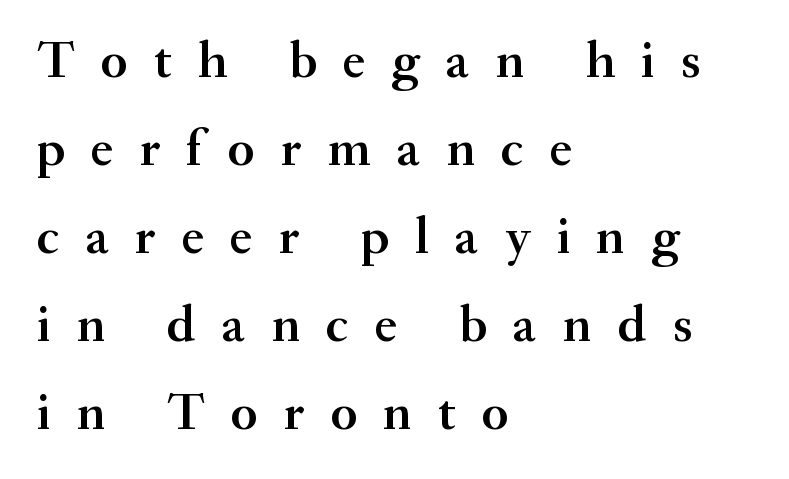
The image shows 52 px semibold serif type, upright; set left-aligned, normal line spacing (1.69x), unusually wide letter spacing (+0.5 em), not underlined; medium stroke contrast and a small x-height.
